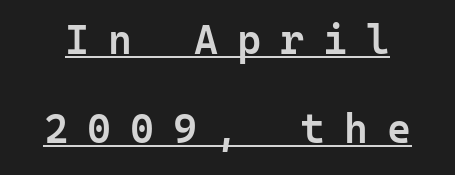
Q: Is the text bold? A: Semi-bold.
Q: Is the text italic (slanted)? A: No, it is upright.
Q: Is the typeface a serif or a sans-serif typeface? A: Sans-serif.
Q: Is the text underlined? A: Yes.
Q: Is the spacing between letters normal or unusually wide? A: Unusually wide.
Q: Is the spacing between lines tight, normal or loose? A: Loose.
Q: Width (condensed, normal, or wide)? A: Normal.
Q: Stroke contrast? A: Low.
Q: x-height? A: Medium.
Q: Monospaced? A: Yes.
